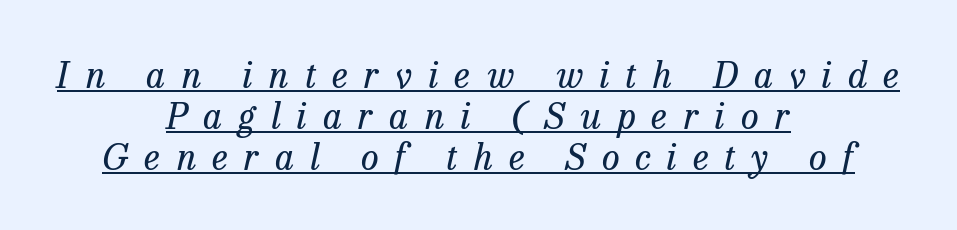
{"serif": "yes", "italic": "yes", "lean": "right", "slant_degrees": 13, "bold": "no", "weight": "regular", "width": "normal", "stroke_contrast": "low", "x_height": "medium", "monospaced": "no", "underline": "yes", "align": "center", "line_spacing": "tight", "line_spacing_ratio": 1.14, "letter_spacing": "wide", "letter_spacing_em": 0.45, "glyph_px": 36}
